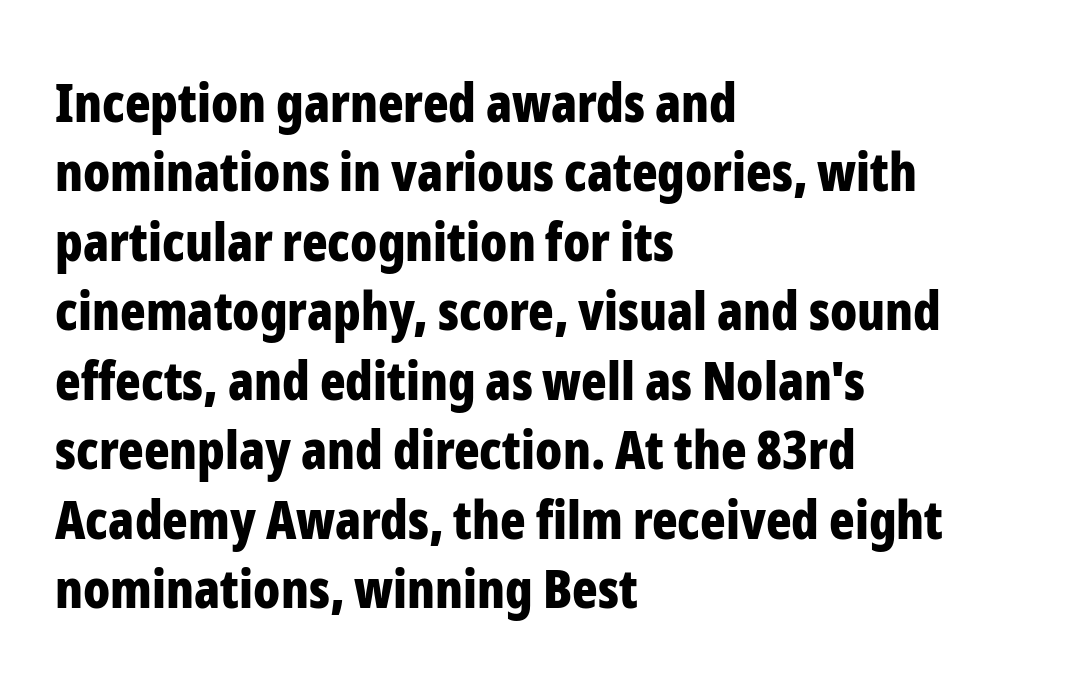
The image shows 53 px bold, condensed sans-serif type, upright; set left-aligned, normal line spacing (1.31x), normal letter spacing, not underlined; low stroke contrast and a medium x-height.
